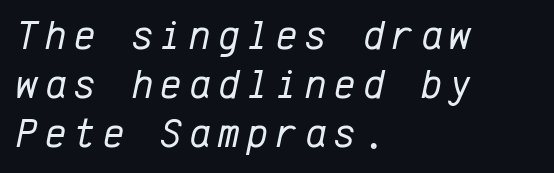
Q: Is the text bold? A: No.
Q: Is the text italic (slanted)? A: Yes, it leans right by about 12 degrees.
Q: Is the text underlined? A: No.
Q: How is the paragraph aligned? A: Left-aligned.
Q: Width (condensed, normal, or wide)? A: Normal.
Q: Stroke contrast? A: Low.
Q: x-height? A: Medium.
Q: Monospaced? A: Yes.
